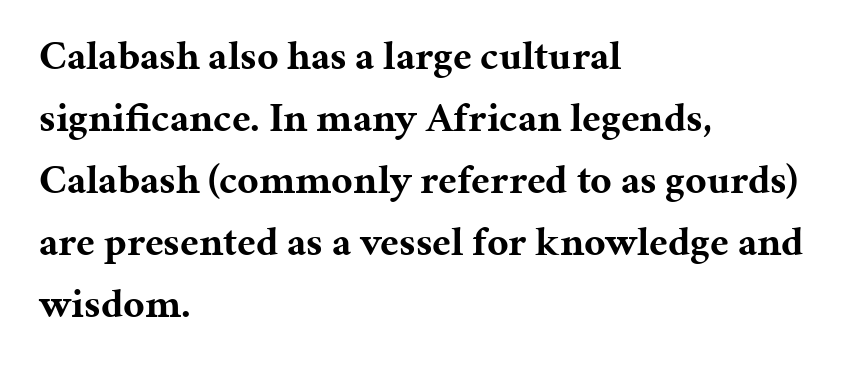
Q: Is the text bold? A: Yes.
Q: Is the text italic (slanted)? A: No, it is upright.
Q: Is the typeface a serif or a sans-serif typeface? A: Serif.
Q: Is the text underlined? A: No.
Q: How is the paragraph aligned? A: Left-aligned.
Q: Is the spacing between letters normal or unusually wide? A: Normal.
Q: Is the spacing between lines tight, normal or loose? A: Normal.
Q: Width (condensed, normal, or wide)? A: Normal.
Q: Stroke contrast? A: Medium.
Q: x-height? A: Medium.
Q: Monospaced? A: No.
